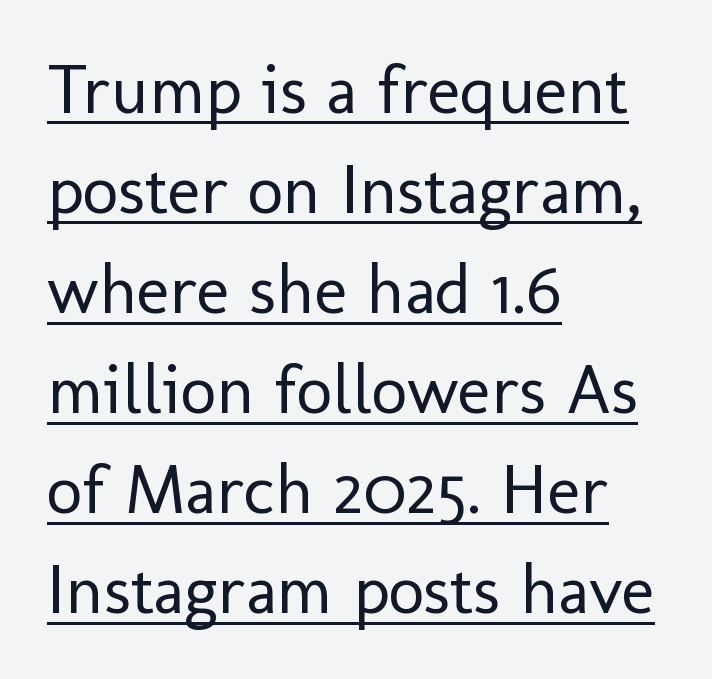
The image shows 70 px regular-weight sans-serif type, upright; set left-aligned, normal line spacing (1.43x), normal letter spacing, underlined; low stroke contrast and a medium x-height.
